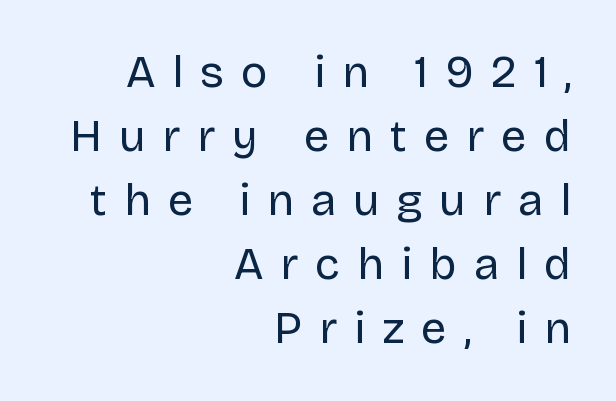
The image shows 45 px regular-weight sans-serif type, upright; set right-aligned, normal line spacing (1.42x), unusually wide letter spacing (+0.38 em), not underlined; low stroke contrast and a large x-height.
